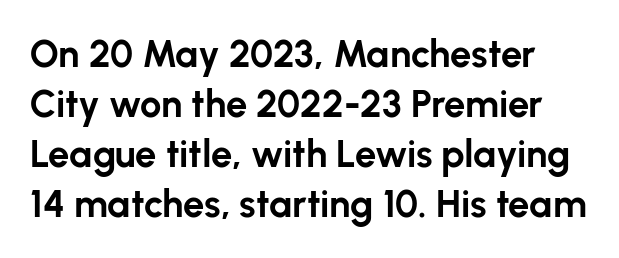
{"serif": "no", "italic": "no", "bold": "yes", "weight": "bold", "width": "normal", "stroke_contrast": "low", "x_height": "medium", "monospaced": "no", "underline": "no", "line_spacing": "normal", "line_spacing_ratio": 1.32, "letter_spacing": "normal", "letter_spacing_em": 0.0, "glyph_px": 38}
